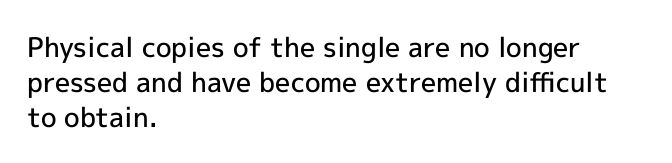
The image shows 27 px text type, upright; set left-aligned, normal line spacing (1.29x), normal letter spacing, not underlined.
